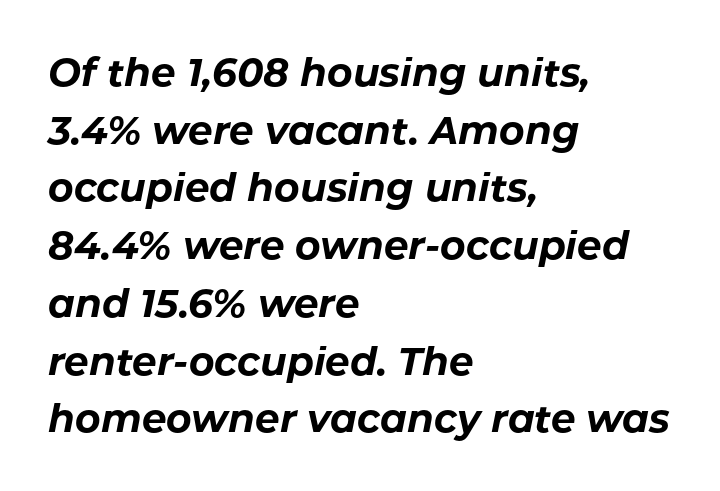
Q: Is the text bold? A: Yes.
Q: Is the text italic (slanted)? A: Yes, it leans right by about 11 degrees.
Q: Is the text underlined? A: No.
Q: How is the paragraph aligned? A: Left-aligned.
Q: Is the spacing between letters normal or unusually wide? A: Normal.
Q: Is the spacing between lines tight, normal or loose? A: Normal.
Q: Width (condensed, normal, or wide)? A: Normal.
Q: Stroke contrast? A: Low.
Q: x-height? A: Medium.
Q: Monospaced? A: No.
